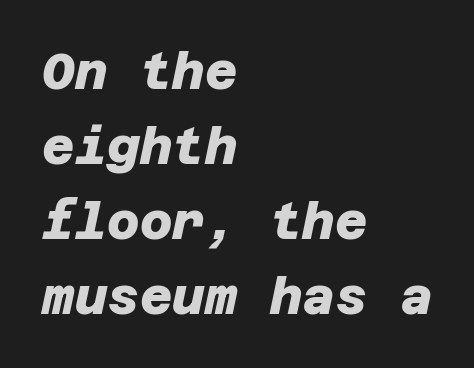
The image shows 50 px heavy sans-serif type; set left-aligned, normal line spacing (1.5x), normal letter spacing, not underlined; low stroke contrast and a large x-height.
